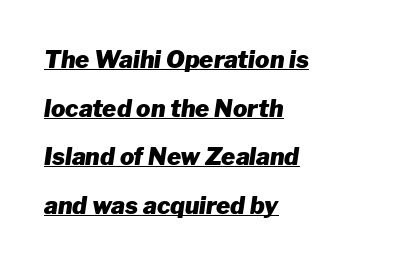
{"italic": "yes", "lean": "right", "slant_degrees": 8, "bold": "yes", "underline": "yes", "align": "left", "line_spacing": "loose", "line_spacing_ratio": 2.03, "letter_spacing": "normal", "letter_spacing_em": 0.0, "glyph_px": 24}
